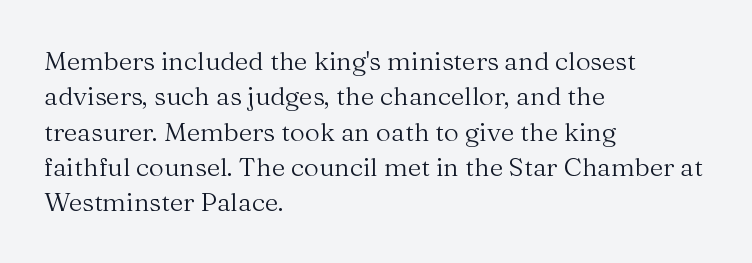
{"italic": "no", "bold": "no", "underline": "no", "align": "left", "line_spacing": "normal", "line_spacing_ratio": 1.36, "letter_spacing": "normal", "letter_spacing_em": 0.0, "glyph_px": 26}
